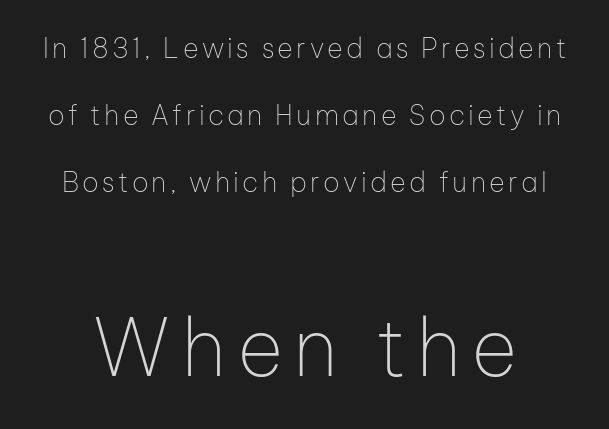
Does the leading feel generous? Absolutely, it's lavish. Which chunk is bigger? The second one — the bottom block dwarfs the top. Decoration check: the copy has no underline. Each letter keeps its own natural width here, so spacing adapts to shape.
